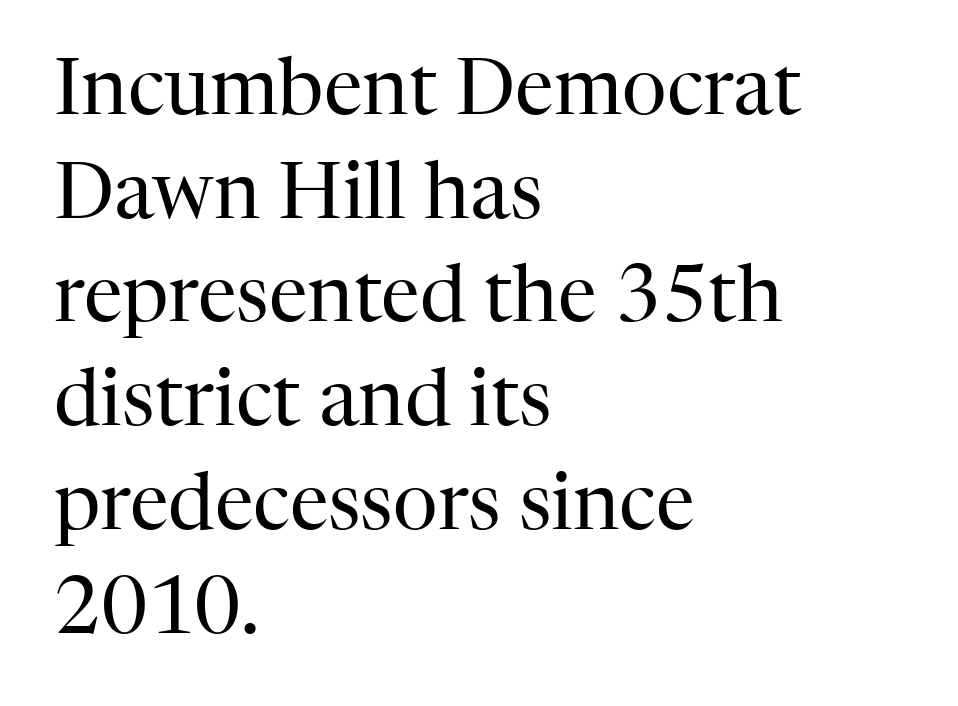
The face looks like a standard text weight, possibly lighter. Does the type have serifs? Yes, each stem ends in a small foot. Designer's note — italics off, roman on. The passage is arranged the way most books set body copy — flush left. Each new line begins a customary step beneath the previous one. Plain, unruled lines of type.
